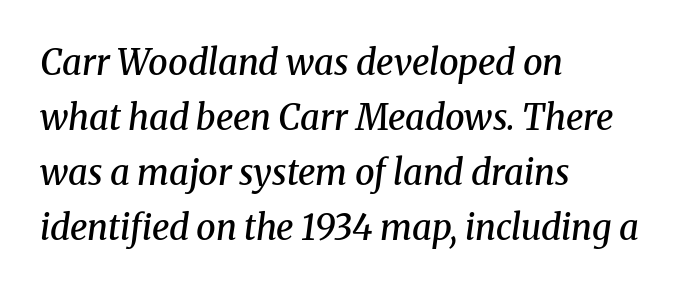
Q: Is the text bold? A: Semi-bold.
Q: Is the text italic (slanted)? A: Yes, it leans right by about 8 degrees.
Q: Is the typeface a serif or a sans-serif typeface? A: Serif.
Q: Is the text underlined? A: No.
Q: How is the paragraph aligned? A: Left-aligned.
Q: Is the spacing between letters normal or unusually wide? A: Normal.
Q: Is the spacing between lines tight, normal or loose? A: Normal.
Q: Width (condensed, normal, or wide)? A: Normal.
Q: Stroke contrast? A: Medium.
Q: x-height? A: Medium.
Q: Monospaced? A: No.
